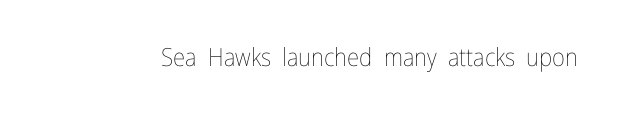
{"italic": "no", "bold": "no", "underline": "no", "letter_spacing": "normal", "letter_spacing_em": 0.0, "glyph_px": 25}
